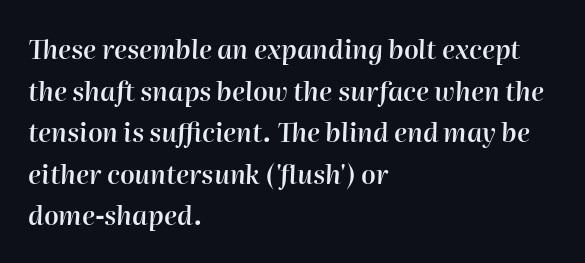
The image shows 26 px text type, italic (leaning right); set left-aligned, normal line spacing (1.6x), normal letter spacing, not underlined.
